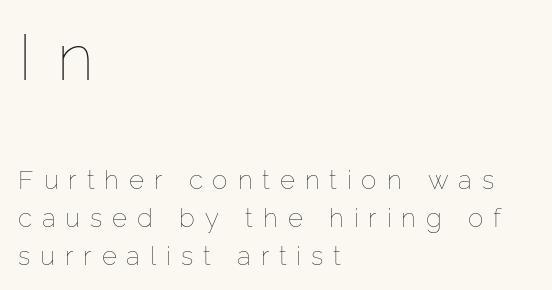
{"italic": "no", "bold": "no", "weight": "thin", "width": "normal", "stroke_contrast": "low", "x_height": "medium", "monospaced": "no", "underline": "no", "align": "left", "line_spacing": "normal", "line_spacing_ratio": 1.45, "letter_spacing": "wide", "letter_spacing_em": 0.38, "larger_block": "first", "size_ratio": 2.5, "glyph_px": 65}
